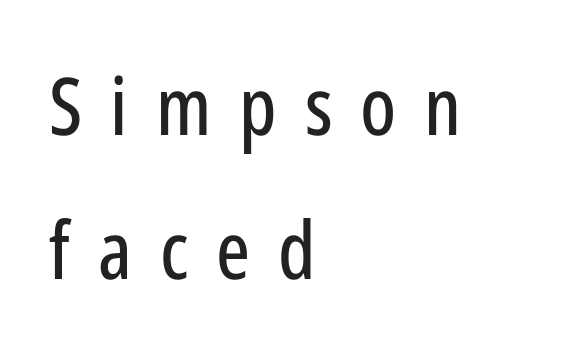
Q: Is the text italic (slanted)? A: No, it is upright.
Q: Is the typeface a serif or a sans-serif typeface? A: Sans-serif.
Q: Is the text underlined? A: No.
Q: How is the paragraph aligned? A: Left-aligned.
Q: Is the spacing between letters normal or unusually wide? A: Unusually wide.
Q: Width (condensed, normal, or wide)? A: Condensed.
Q: Stroke contrast? A: Low.
Q: x-height? A: Medium.
Q: Monospaced? A: No.
